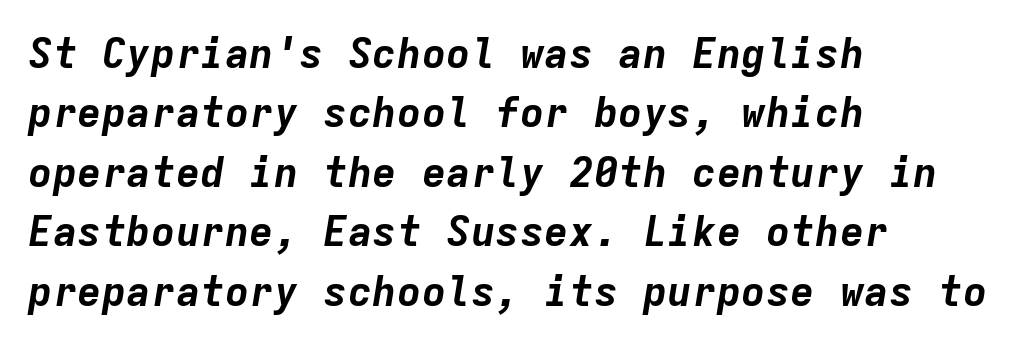
Fixed-width glyphs throughout — classic coding-font behaviour. Which margin do the lines hug? The left one — the right edge is uneven. Any mark beneath the type? The region is blank. Heavy-handed strokes throughout: this text is bold.
